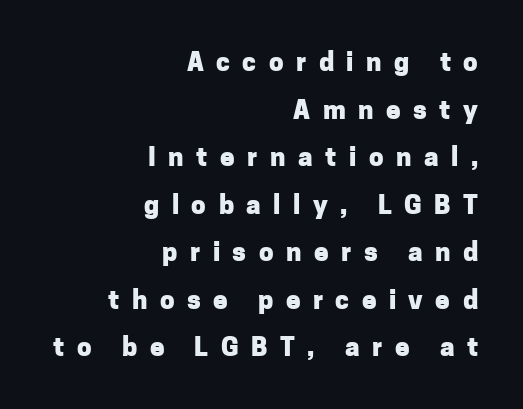
Visually the block forms a straight wall on the right and a jagged coastline on the left. The horizontal fit of the characters is loose and conspicuously gappy. Every stem runs plumb, perpendicular to the baseline. Every letter is thick-stroked: bold, no question. The passage shown is not underscored anywhere.
